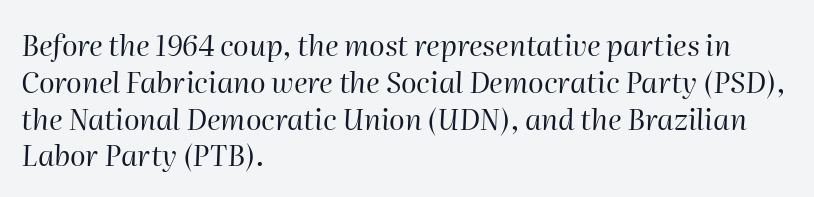
The image shows 29 px regular-weight type, italic (leaning right); set left-aligned, normal line spacing (1.27x), normal letter spacing, not underlined; high stroke contrast and a medium x-height.
